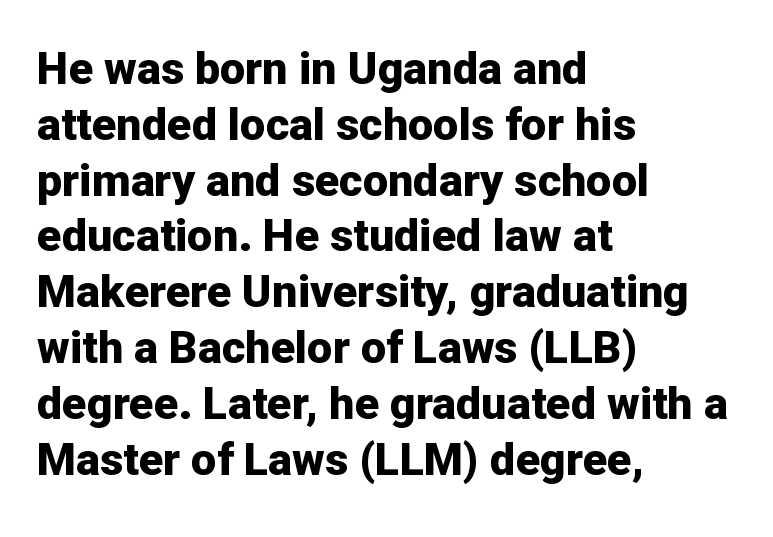
Q: Is the text bold? A: Yes.
Q: Is the text italic (slanted)? A: No, it is upright.
Q: Is the typeface a serif or a sans-serif typeface? A: Sans-serif.
Q: Is the text underlined? A: No.
Q: How is the paragraph aligned? A: Left-aligned.
Q: Is the spacing between letters normal or unusually wide? A: Normal.
Q: Width (condensed, normal, or wide)? A: Normal.
Q: Stroke contrast? A: Low.
Q: x-height? A: Medium.
Q: Monospaced? A: No.
